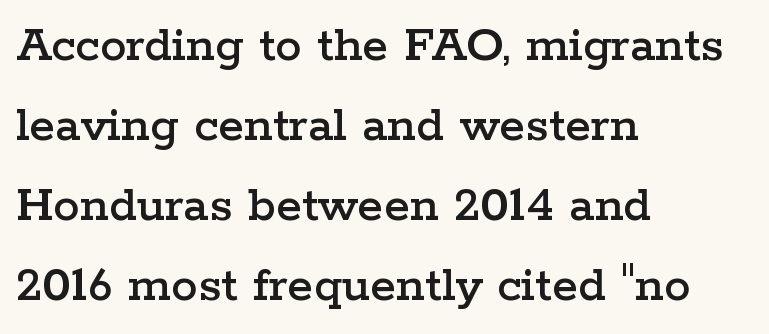
{"serif": "yes", "italic": "no", "width": "wide", "stroke_contrast": "low", "x_height": "medium", "monospaced": "no", "underline": "no", "align": "left", "line_spacing": "normal", "line_spacing_ratio": 1.51, "letter_spacing": "normal", "letter_spacing_em": 0.0, "glyph_px": 53}
